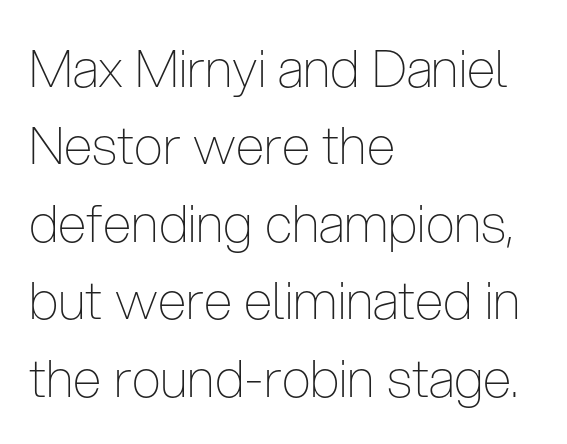
The image shows 52 px thin, condensed sans-serif type, upright; set left-aligned, normal line spacing (1.49x), normal letter spacing, not underlined; low stroke contrast and a medium x-height.
